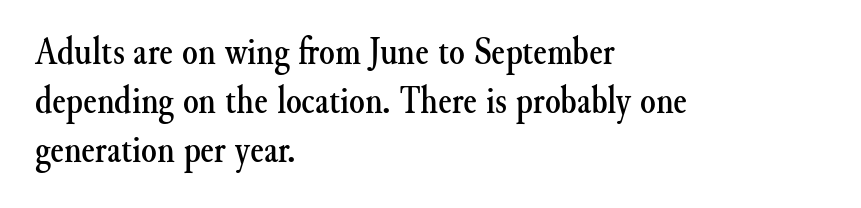
{"serif": "yes", "italic": "no", "width": "normal", "stroke_contrast": "medium", "x_height": "small", "monospaced": "no", "underline": "no", "align": "left", "line_spacing_ratio": 1.22, "letter_spacing": "normal", "letter_spacing_em": 0.0, "glyph_px": 40}
